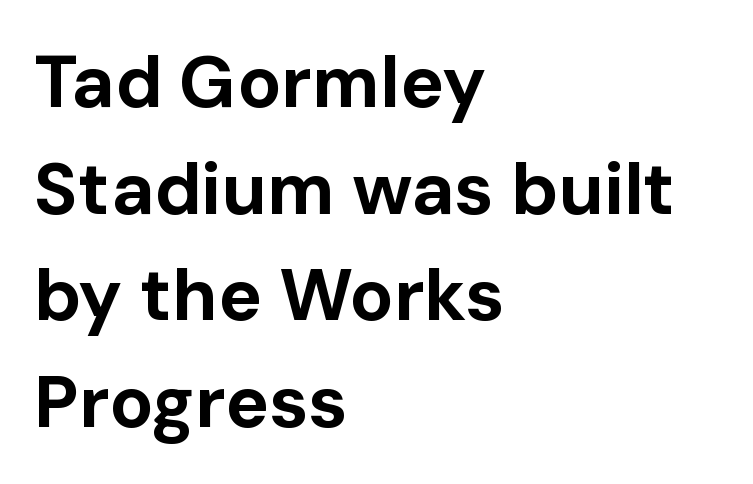
{"serif": "no", "italic": "no", "bold": "yes", "weight": "bold", "width": "normal", "stroke_contrast": "low", "x_height": "medium", "monospaced": "no", "underline": "no", "align": "left", "line_spacing": "normal", "line_spacing_ratio": 1.46, "letter_spacing": "normal", "letter_spacing_em": 0.0, "glyph_px": 73}
